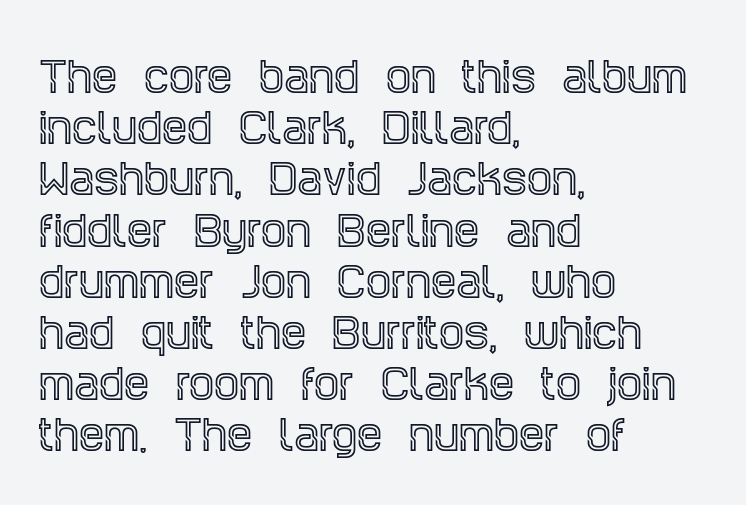
Q: Is the text italic (slanted)? A: No, it is upright.
Q: Is the typeface a serif or a sans-serif typeface? A: Serif.
Q: Is the text underlined? A: No.
Q: How is the paragraph aligned? A: Left-aligned.
Q: Is the spacing between letters normal or unusually wide? A: Normal.
Q: Is the spacing between lines tight, normal or loose? A: Normal.
Q: Width (condensed, normal, or wide)? A: Condensed.
Q: x-height? A: Large.
Q: Monospaced? A: No.
